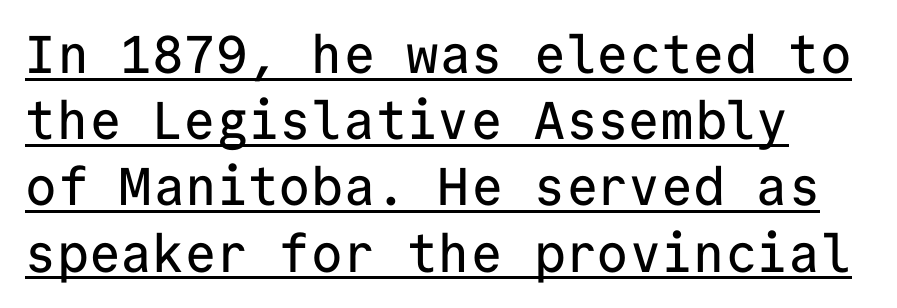
{"serif": "no", "italic": "no", "width": "normal", "stroke_contrast": "low", "x_height": "medium", "monospaced": "yes", "underline": "yes", "line_spacing": "normal", "line_spacing_ratio": 1.25, "letter_spacing": "normal", "letter_spacing_em": 0.0, "glyph_px": 53}
